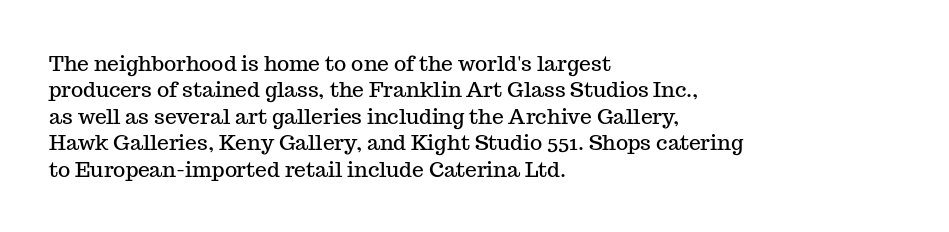
Is there much room between lines? A standard amount, neither cramped nor airy. The line texture is even and compact thanks to regular tracking. In terms of posture, this sample is upright. The paragraph has a hard left edge and a soft right edge. The strip under each line holds only bare page.
